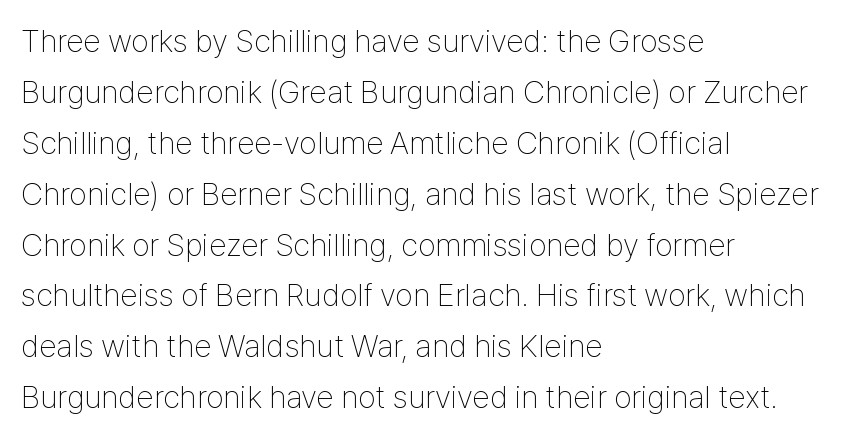
The image shows 32 px thin, condensed sans-serif type, upright; set left-aligned, normal line spacing (1.59x), normal letter spacing, not underlined; low stroke contrast and a medium x-height.
